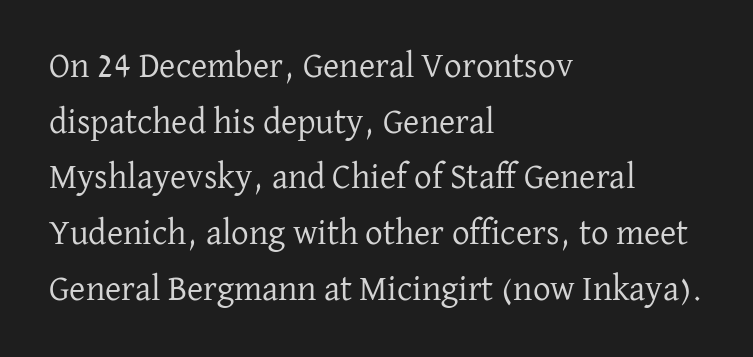
Q: Is the text bold? A: No.
Q: Is the text italic (slanted)? A: No, it is upright.
Q: Is the typeface a serif or a sans-serif typeface? A: Serif.
Q: Is the text underlined? A: No.
Q: How is the paragraph aligned? A: Left-aligned.
Q: Is the spacing between letters normal or unusually wide? A: Normal.
Q: Is the spacing between lines tight, normal or loose? A: Normal.
Q: Width (condensed, normal, or wide)? A: Normal.
Q: Stroke contrast? A: Low.
Q: x-height? A: Medium.
Q: Monospaced? A: No.
